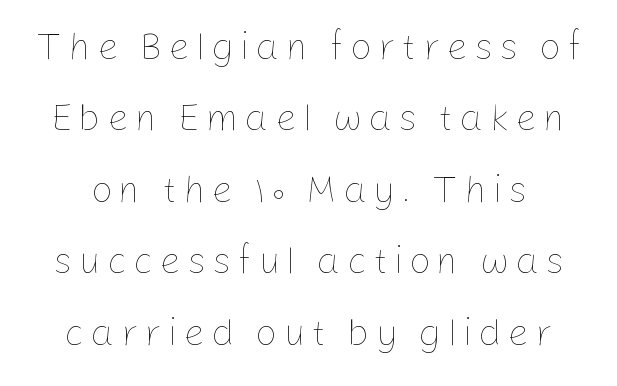
Clear beneath every line of the passage. Unlike italic type, these characters show no tilt at all. Spacing verdict: proportional, widths tailored to each character. Which margin do the lines hug? Neither — every line sits in the middle. Unbolded letterforms with no extra heft.
